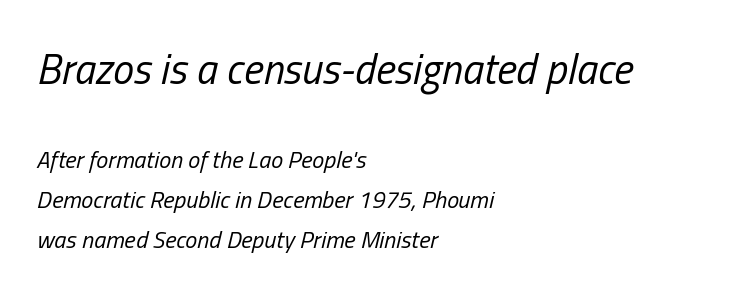
{"italic": "yes", "lean": "right", "slant_degrees": 13, "bold": "no", "weight": "regular", "width": "condensed", "stroke_contrast": "low", "x_height": "medium", "monospaced": "no", "underline": "no", "align": "left", "line_spacing": "normal", "line_spacing_ratio": 1.67, "letter_spacing": "normal", "letter_spacing_em": 0.0, "larger_block": "first", "size_ratio": 1.75, "glyph_px": 42}
